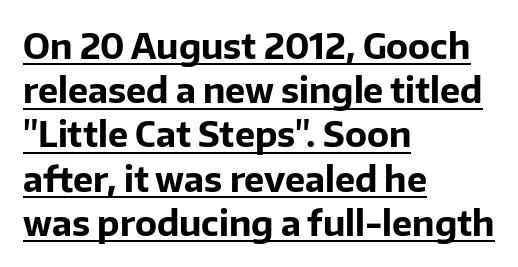
The image shows 34 px bold sans-serif type, upright; set left-aligned, normal line spacing (1.3x), normal letter spacing, underlined; low stroke contrast and a medium x-height.
